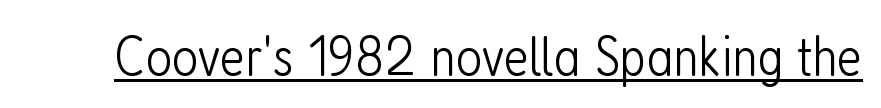
Q: Is the text bold? A: No.
Q: Is the text italic (slanted)? A: No, it is upright.
Q: Is the typeface a serif or a sans-serif typeface? A: Sans-serif.
Q: Is the text underlined? A: Yes.
Q: Is the spacing between letters normal or unusually wide? A: Normal.
Q: Width (condensed, normal, or wide)? A: Condensed.
Q: Stroke contrast? A: Low.
Q: x-height? A: Medium.
Q: Monospaced? A: No.
